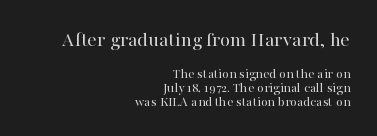
{"italic": "no", "bold": "no", "underline": "no", "align": "right", "line_spacing": "tight", "line_spacing_ratio": 1.0, "letter_spacing": "normal", "letter_spacing_em": 0.0, "larger_block": "first", "size_ratio": 1.5, "glyph_px": 21}
